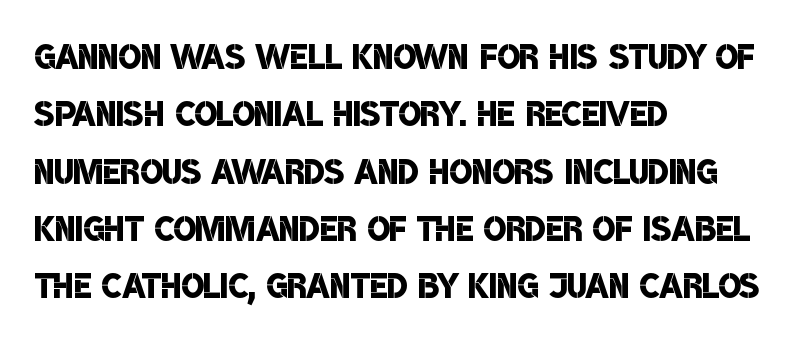
The image shows 47 px semibold, condensed sans-serif type; set left-aligned, line spacing 1.22x, normal letter spacing, not underlined; low stroke contrast and a large x-height.
